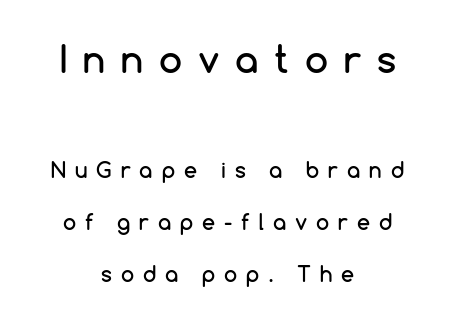
Q: Is the text italic (slanted)? A: No, it is upright.
Q: Is the typeface a serif or a sans-serif typeface? A: Sans-serif.
Q: Is the text underlined? A: No.
Q: How is the paragraph aligned? A: Centered.
Q: Is the spacing between letters normal or unusually wide? A: Unusually wide.
Q: Is the spacing between lines tight, normal or loose? A: Loose.
Q: Which block of text is set in a larger size, the first (top) or the second (bottom)? A: The first (top) one.
Q: Width (condensed, normal, or wide)? A: Normal.
Q: Stroke contrast? A: Low.
Q: x-height? A: Medium.
Q: Monospaced? A: No.
